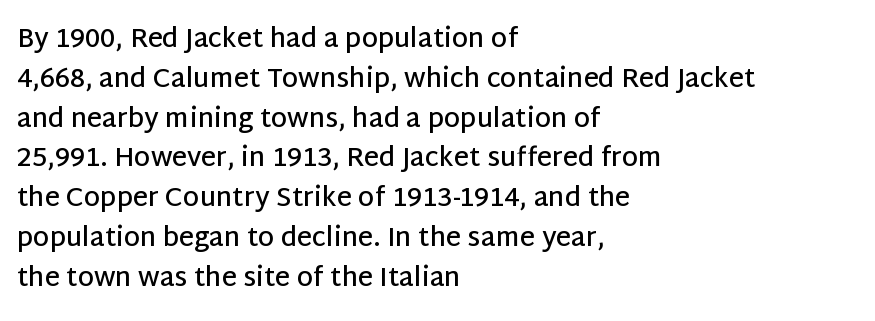
Ordinary non-slanted type is in use. Reading down the block, your eye returns to a fixed left position each line. These lines sit exactly where default settings would place them. Check the space under the baseline: it is left empty.
